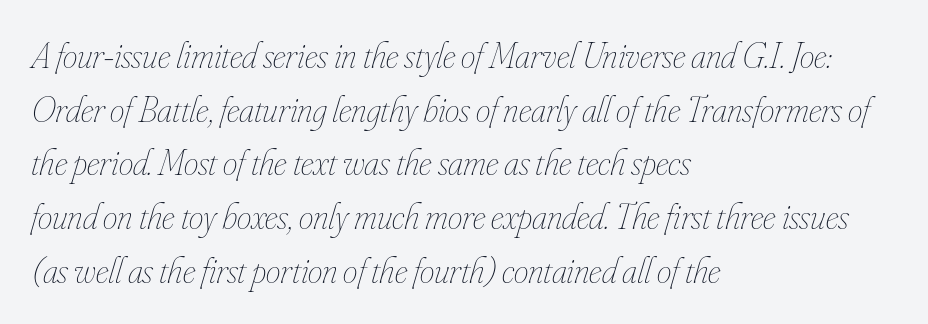
Q: Is the text bold? A: No.
Q: Is the text italic (slanted)? A: Yes, it leans right by about 16 degrees.
Q: Is the text underlined? A: No.
Q: How is the paragraph aligned? A: Left-aligned.
Q: Is the spacing between letters normal or unusually wide? A: Normal.
Q: Is the spacing between lines tight, normal or loose? A: Normal.
Q: Width (condensed, normal, or wide)? A: Condensed.
Q: Stroke contrast? A: Low.
Q: x-height? A: Small.
Q: Monospaced? A: No.
